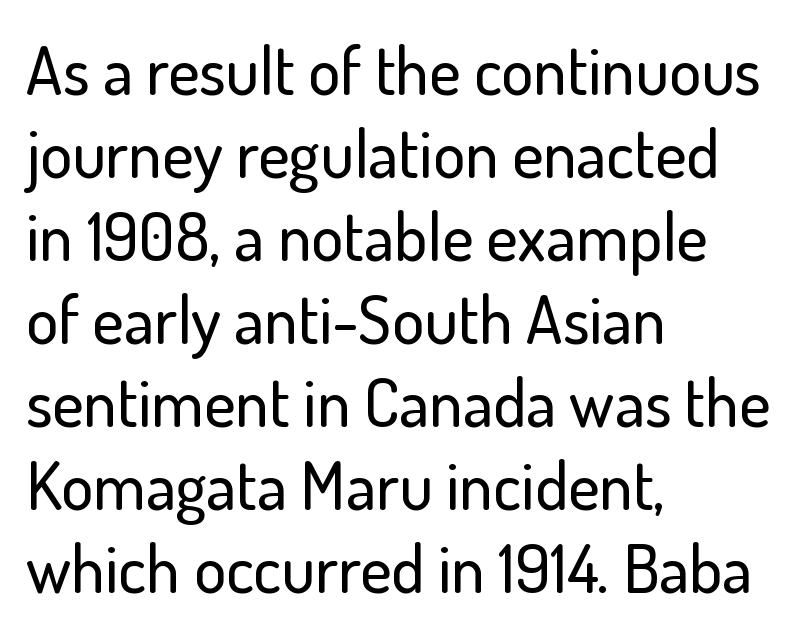
If you drew a line through each stem, it would be perfectly vertical. The tracking reads as untouched default to a designer's eye. Layout note: lines flush left. Letterform terminals end flat and unadorned throughout the passage. The glyphs are unaccompanied by any horizontal stroke below them.
